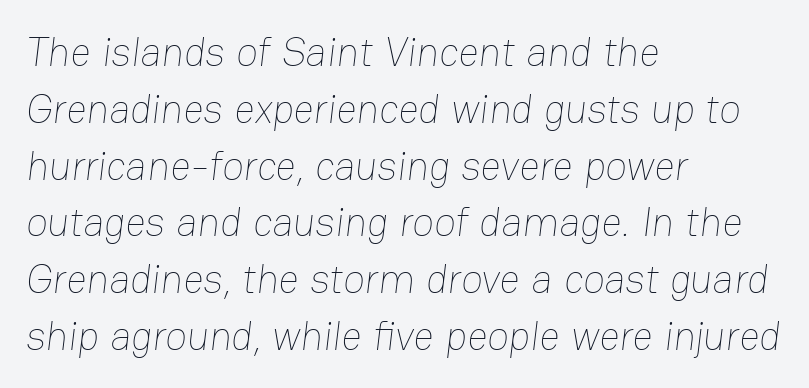
Weight: regular or lighter. Lines of text with bare space underneath. Here the designer chose a conventional face with non-uniform glyph widths. Nobody touched the tracking dial on this one.
